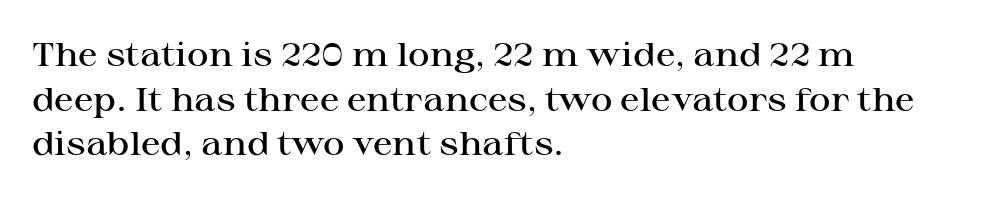
These lines stack with their left ends in a neat column. A typesetter would call this zero additional tracking. A bit beefed up — I'd call it semibold rather than bold. Summary of vertical rhythm: regular, with standard interline spacing. Each letter keeps its own natural width here, so spacing adapts to shape.
